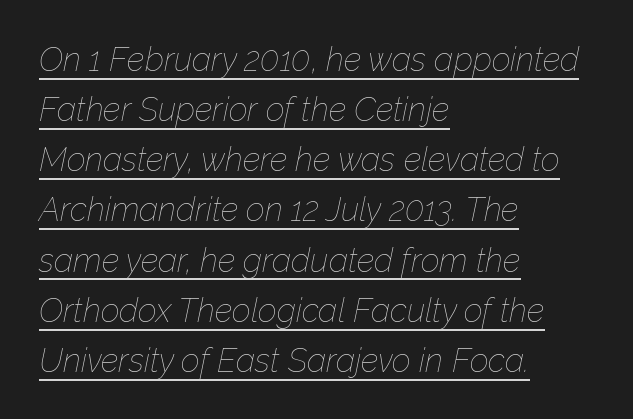
The image shows 33 px thin type, italic (leaning right); set left-aligned, normal line spacing (1.52x), normal letter spacing, underlined; low stroke contrast and a medium x-height.
